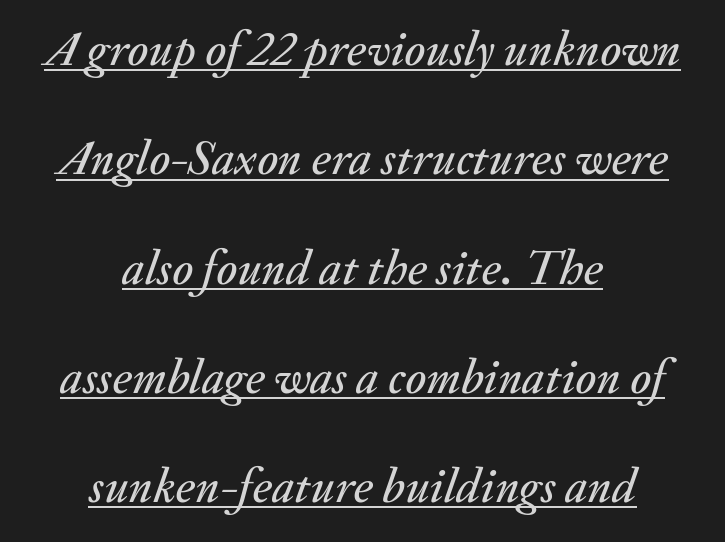
Q: Is the text italic (slanted)? A: Yes, it leans right by about 20 degrees.
Q: Is the text underlined? A: Yes.
Q: How is the paragraph aligned? A: Centered.
Q: Is the spacing between letters normal or unusually wide? A: Normal.
Q: Is the spacing between lines tight, normal or loose? A: Loose.
Q: Width (condensed, normal, or wide)? A: Normal.
Q: Stroke contrast? A: Medium.
Q: x-height? A: Small.
Q: Monospaced? A: No.
